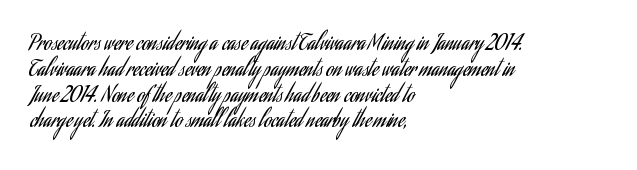
{"bold": "no", "underline": "no", "align": "left", "line_spacing_ratio": 1.23, "letter_spacing": "normal", "letter_spacing_em": 0.0, "glyph_px": 21}
